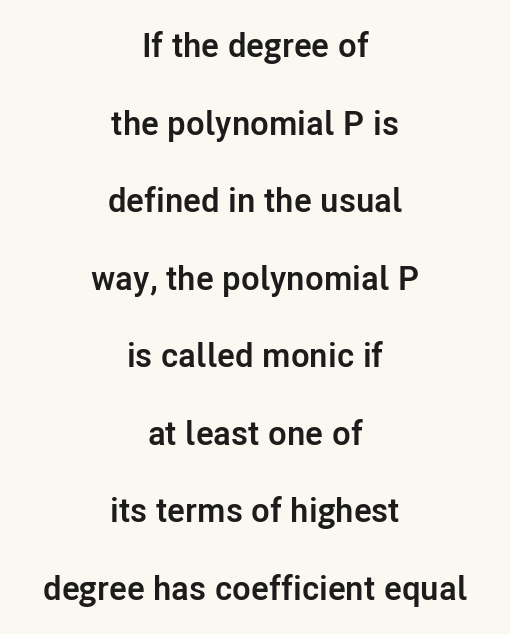
Q: Is the text bold? A: Yes.
Q: Is the text italic (slanted)? A: No, it is upright.
Q: Is the typeface a serif or a sans-serif typeface? A: Sans-serif.
Q: Is the text underlined? A: No.
Q: How is the paragraph aligned? A: Centered.
Q: Is the spacing between letters normal or unusually wide? A: Normal.
Q: Is the spacing between lines tight, normal or loose? A: Loose.
Q: Width (condensed, normal, or wide)? A: Normal.
Q: Stroke contrast? A: Low.
Q: x-height? A: Medium.
Q: Monospaced? A: No.
